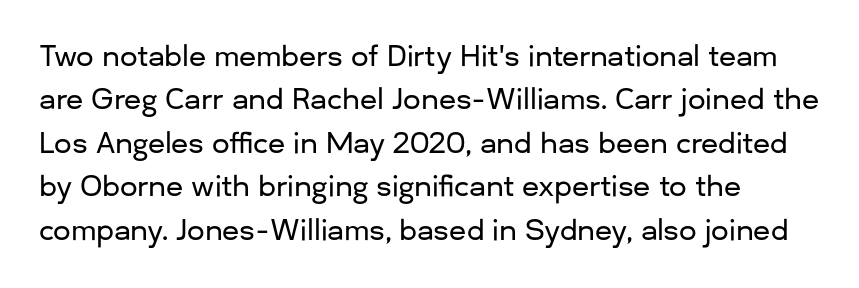
Characters remain perfectly vertical along every line. Looks like regular typesetting: each glyph gets only the width it needs. Stroke terminals: plain, sans-serif. The line-height multiplier appears to be the usual default.
